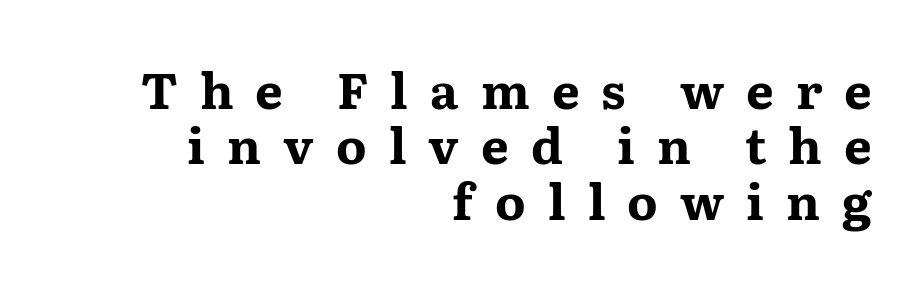
{"serif": "yes", "italic": "no", "bold": "yes", "weight": "bold", "width": "wide", "stroke_contrast": "medium", "x_height": "medium", "monospaced": "no", "underline": "no", "align": "right", "line_spacing": "tight", "line_spacing_ratio": 1.13, "letter_spacing": "wide", "letter_spacing_em": 0.45, "glyph_px": 49}
